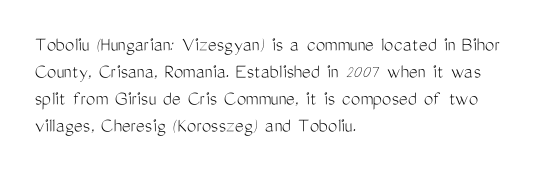
The image shows 21 px text type, upright; set left-aligned, normal line spacing (1.28x), normal letter spacing, not underlined.
